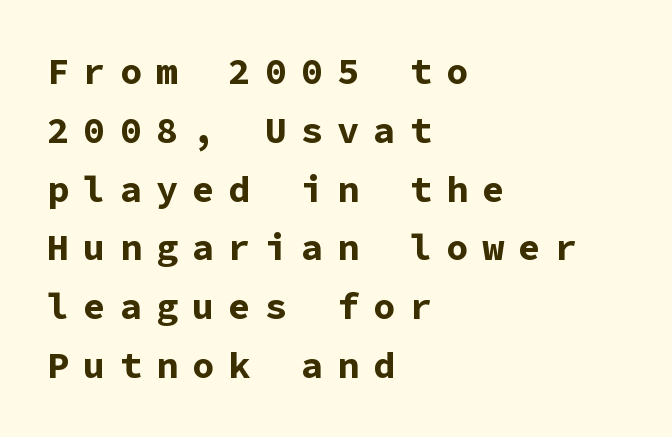
{"serif": "no", "italic": "no", "bold": "yes", "weight": "bold", "width": "normal", "stroke_contrast": "low", "x_height": "medium", "monospaced": "yes", "underline": "no", "align": "left", "line_spacing": "normal", "line_spacing_ratio": 1.59, "letter_spacing": "wide", "letter_spacing_em": 0.38, "glyph_px": 37}
